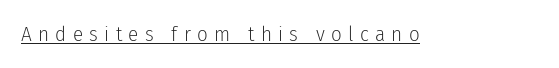
The image shows 21 px text type, upright; set unusually wide letter spacing (+0.3 em), underlined.
